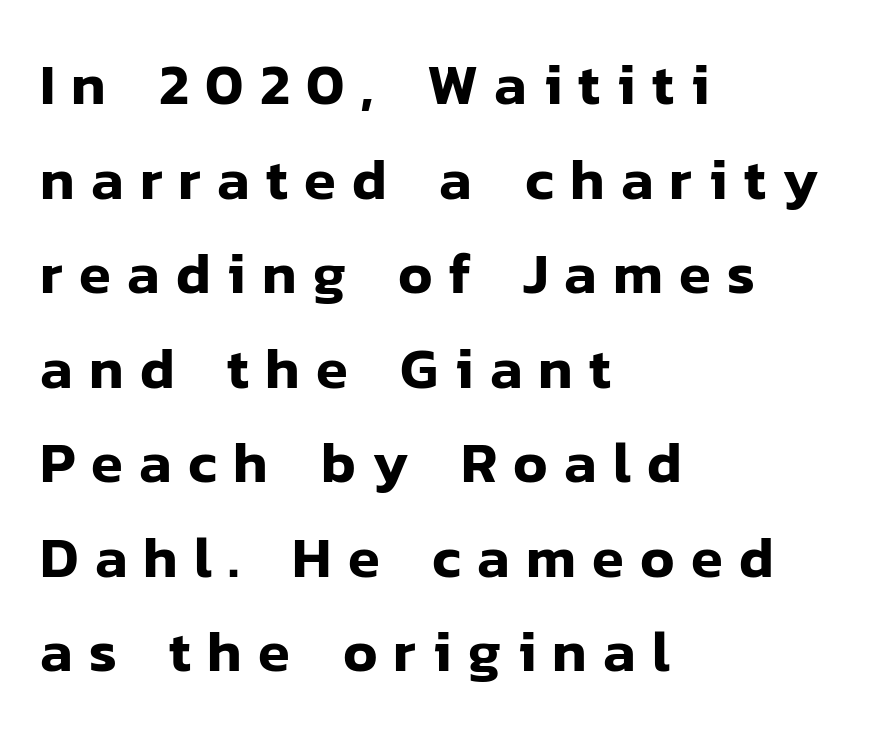
Q: Is the text italic (slanted)? A: No, it is upright.
Q: Is the typeface a serif or a sans-serif typeface? A: Sans-serif.
Q: Is the text underlined? A: No.
Q: How is the paragraph aligned? A: Left-aligned.
Q: Is the spacing between letters normal or unusually wide? A: Unusually wide.
Q: Is the spacing between lines tight, normal or loose? A: Normal.
Q: Width (condensed, normal, or wide)? A: Normal.
Q: Stroke contrast? A: Low.
Q: x-height? A: Medium.
Q: Monospaced? A: No.
